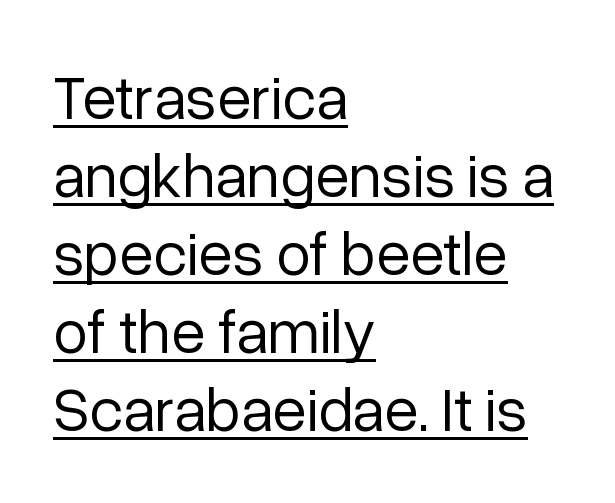
The image shows 62 px regular-weight sans-serif type, upright; set left-aligned, normal line spacing (1.26x), normal letter spacing, underlined; low stroke contrast and a medium x-height.
